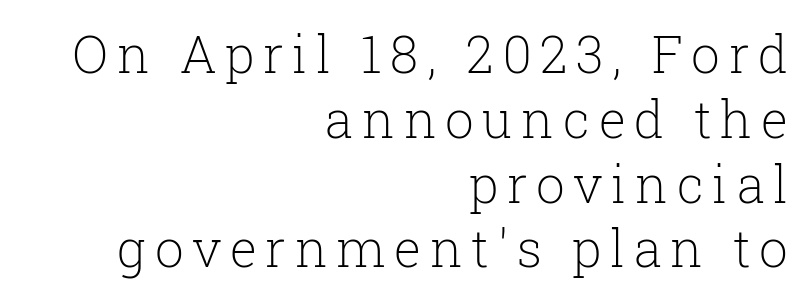
The image shows 51 px light serif type, upright; set right-aligned, normal line spacing (1.27x), not underlined; low stroke contrast and a medium x-height.
